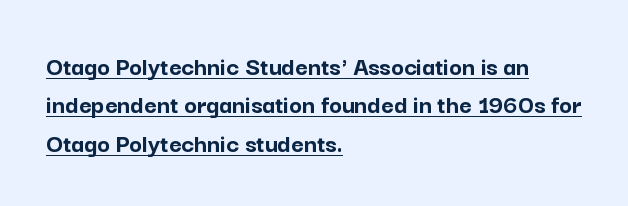
Look at the tracking — it's just the regular setting, nothing added. This sample uses an upright cut, with every glyph sitting square on the baseline. Horizontally, the lines are justified to the leading edge only. Weight check: bold — yes, fully. Each line of the rendering has a horizontal stroke beneath the glyphs. The rendering uses a moderate line-height, typical for paragraphs.
